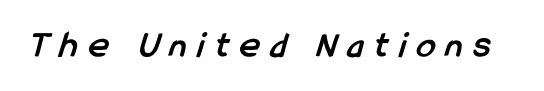
The typesetting leans heavy: a genuine bold. Character widths vary here, with narrow letters taking less room than wide ones. The letterforms stand isolated, each surrounded by extra space. The zone under the glyphs is completely vacant. What kind of face is this? One without serifs — a sans.
